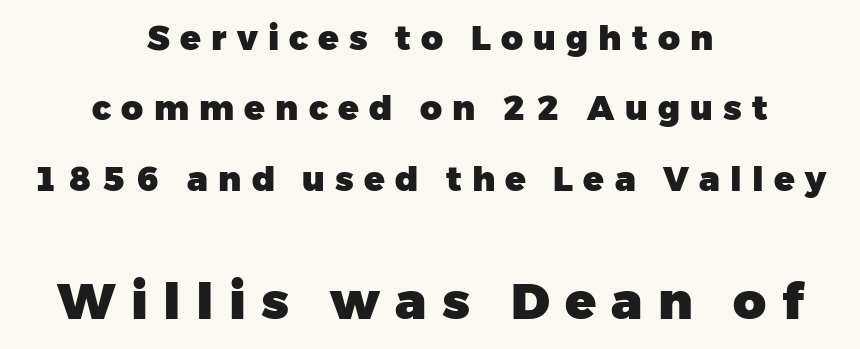
Q: Is the text bold? A: Yes.
Q: Is the text italic (slanted)? A: No, it is upright.
Q: Is the typeface a serif or a sans-serif typeface? A: Sans-serif.
Q: Is the text underlined? A: No.
Q: How is the paragraph aligned? A: Centered.
Q: Is the spacing between letters normal or unusually wide? A: Unusually wide.
Q: Is the spacing between lines tight, normal or loose? A: Loose.
Q: Which block of text is set in a larger size, the first (top) or the second (bottom)? A: The second (bottom) one.
Q: Width (condensed, normal, or wide)? A: Normal.
Q: Stroke contrast? A: Low.
Q: x-height? A: Medium.
Q: Monospaced? A: No.
